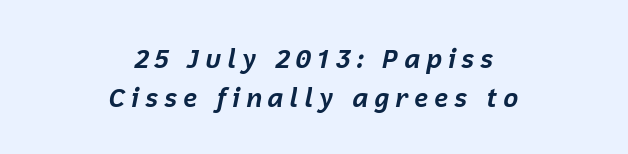
{"italic": "yes", "lean": "right", "slant_degrees": 12, "bold": "yes", "underline": "no", "align": "center", "line_spacing": "normal", "line_spacing_ratio": 1.49, "letter_spacing": "wide", "letter_spacing_em": 0.2, "glyph_px": 26}
